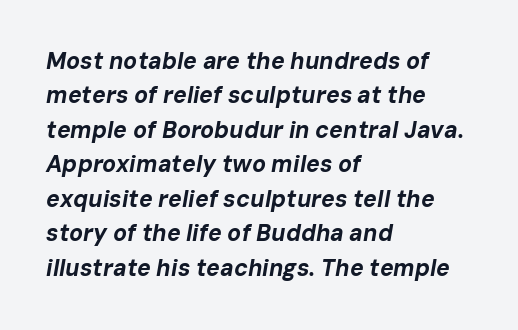
The image shows 23 px bold type, italic (leaning right); set left-aligned, normal line spacing (1.5x), normal letter spacing, not underlined.
